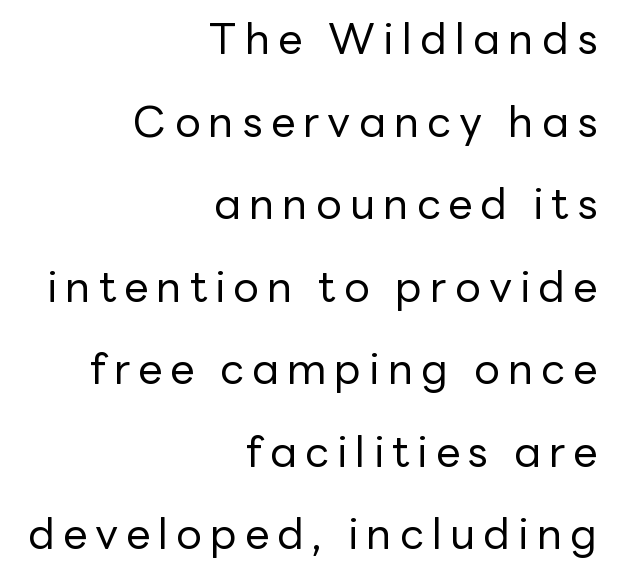
{"serif": "no", "italic": "no", "bold": "no", "weight": "regular", "width": "normal", "stroke_contrast": "low", "x_height": "medium", "monospaced": "no", "underline": "no", "align": "right", "line_spacing": "loose", "line_spacing_ratio": 1.92, "glyph_px": 43}
